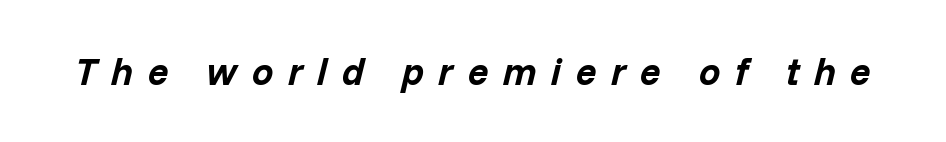
Letter spacing: wide. Bold? Absolutely — the strokes are thick and heavy. The space directly below the letters is spotless. Characters are canted at an angle relative to the baseline's perpendicular. You could not count columns in this text — the font is proportionally spaced.
